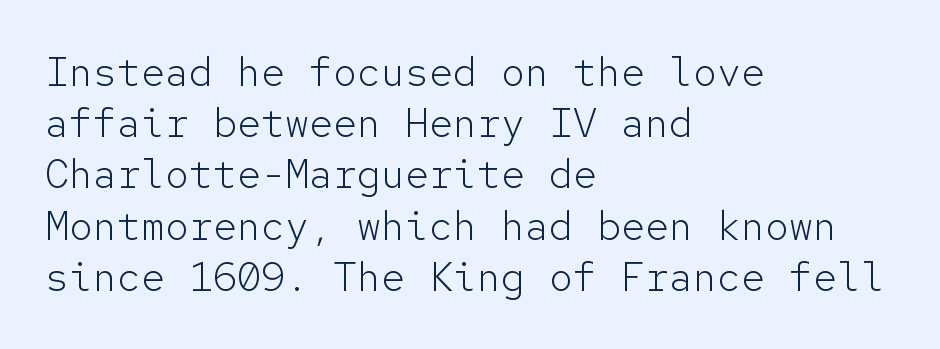
The image shows 40 px light sans-serif type, upright, monospaced; set left-aligned, normal line spacing (1.28x), normal letter spacing, not underlined; low stroke contrast and a medium x-height.
